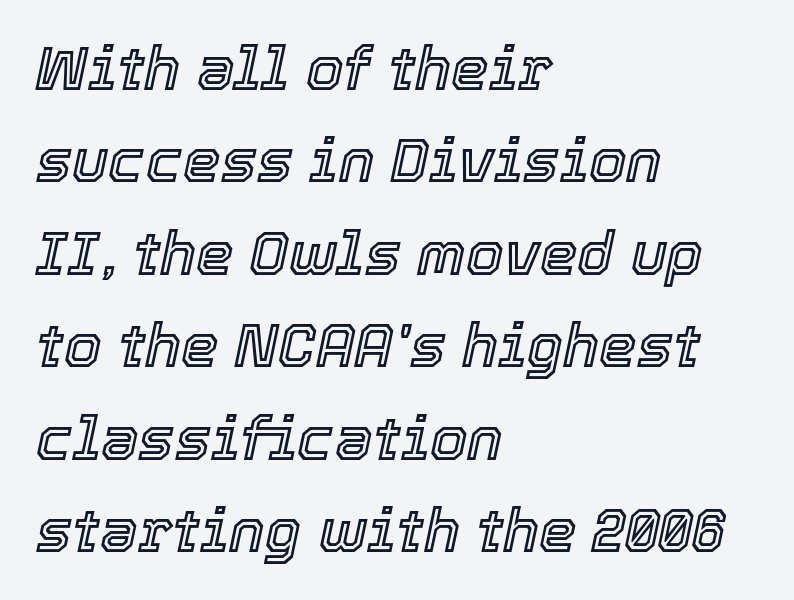
The image shows 60 px text type, italic (leaning right); set left-aligned, normal line spacing (1.54x), normal letter spacing, not underlined; a medium x-height.
